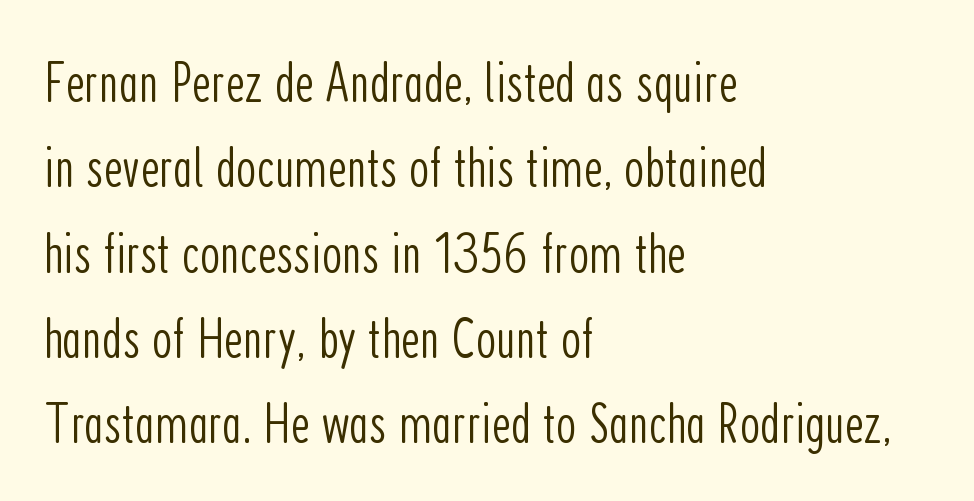
Q: Is the text bold? A: No.
Q: Is the text italic (slanted)? A: No, it is upright.
Q: Is the typeface a serif or a sans-serif typeface? A: Sans-serif.
Q: Is the text underlined? A: No.
Q: How is the paragraph aligned? A: Left-aligned.
Q: Is the spacing between letters normal or unusually wide? A: Normal.
Q: Is the spacing between lines tight, normal or loose? A: Normal.
Q: Width (condensed, normal, or wide)? A: Condensed.
Q: Stroke contrast? A: Low.
Q: x-height? A: Medium.
Q: Monospaced? A: No.
